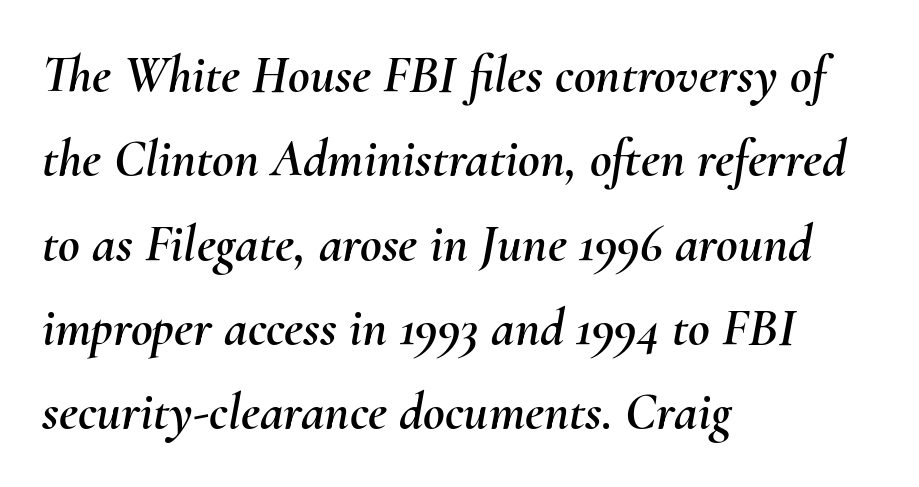
{"italic": "yes", "lean": "right", "slant_degrees": 10, "width": "normal", "stroke_contrast": "medium", "x_height": "small", "monospaced": "no", "underline": "no", "align": "left", "line_spacing": "normal", "line_spacing_ratio": 1.59, "letter_spacing": "normal", "letter_spacing_em": 0.0, "glyph_px": 53}
